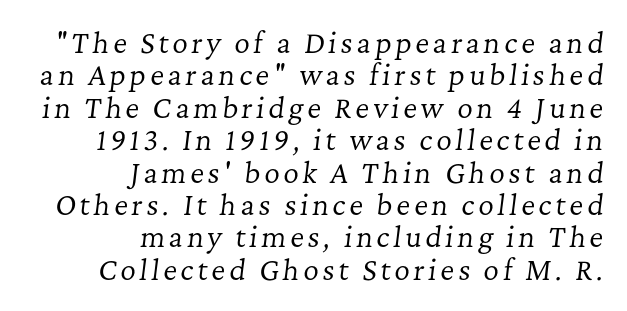
Underline: absent. The lines in this sample share a right terminus and differ only in where they begin. Weight: regular or lighter. The typography opts for an oblique posture over an upright one.
